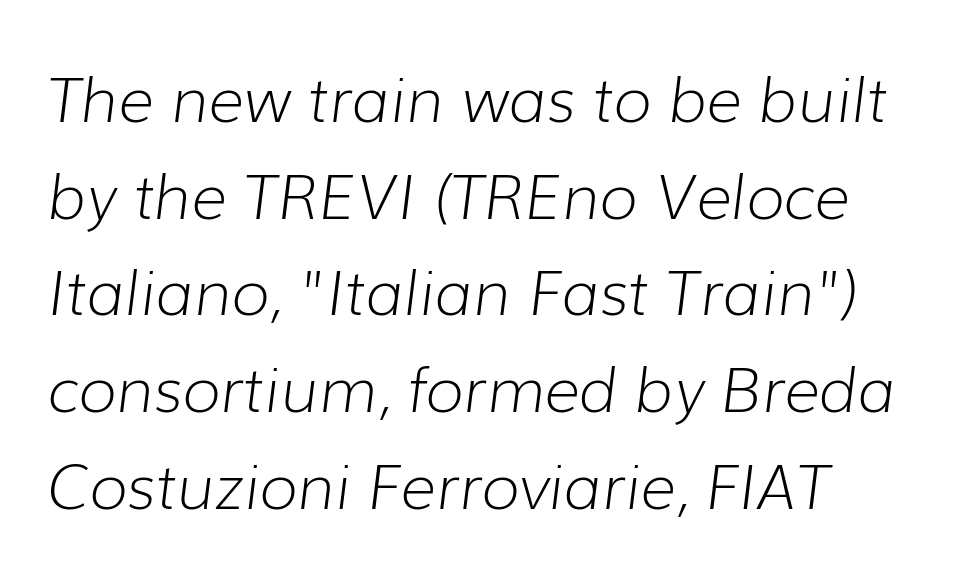
The axis of the letterforms is tilted away from vertical. The letters sit at their default tracking, neither squeezed nor spread. Compared with a centered layout, this one pins lines to the left instead. No extra ink here — the face is not bold. The passage shown is not underscored anywhere. Think of a printed novel: that variable character pitch is what you see here.
